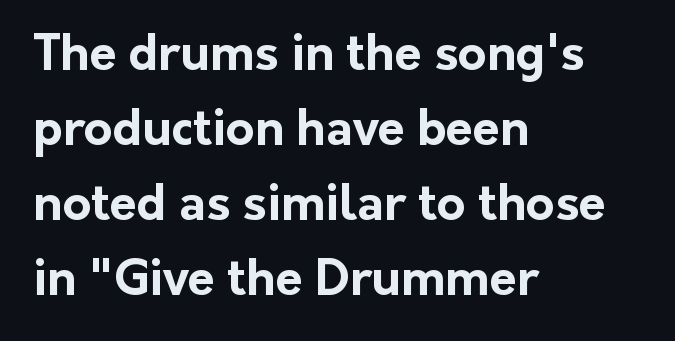
The image shows 49 px bold sans-serif type, upright; set left-aligned, normal line spacing (1.53x), normal letter spacing, not underlined; low stroke contrast and a medium x-height.
